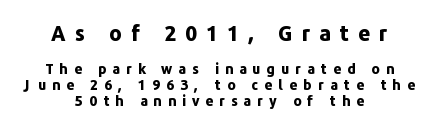
The image shows 21 px bold type, upright; set centered, tight line spacing (1.12x), unusually wide letter spacing (+0.43 em), not underlined; the first (top) block is 1.5x larger.
